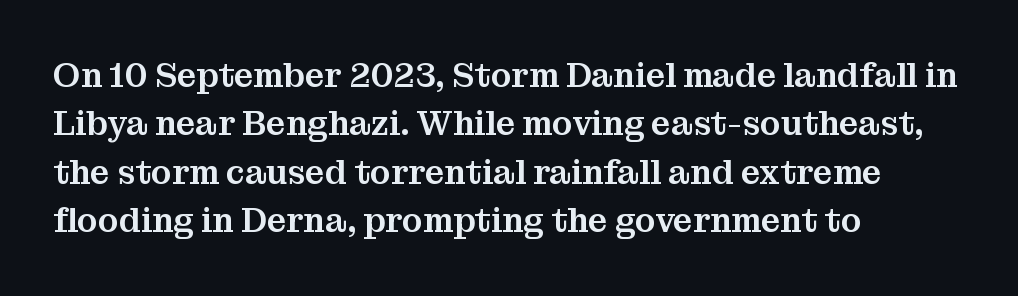
Each letter's strokes conclude with small projecting serifs. Characters follow at the spacing the type designer built in. This is roman type, the default non-slanted kind. Lines of text with bare space underneath.
